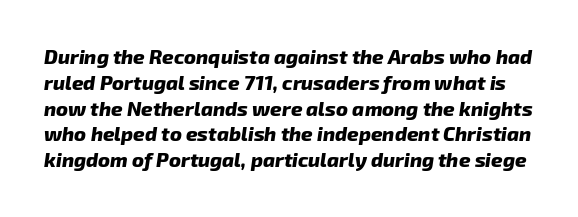
{"italic": "yes", "lean": "right", "slant_degrees": 8, "bold": "yes", "underline": "no", "line_spacing": "normal", "line_spacing_ratio": 1.29, "letter_spacing": "normal", "letter_spacing_em": 0.0, "glyph_px": 20}
